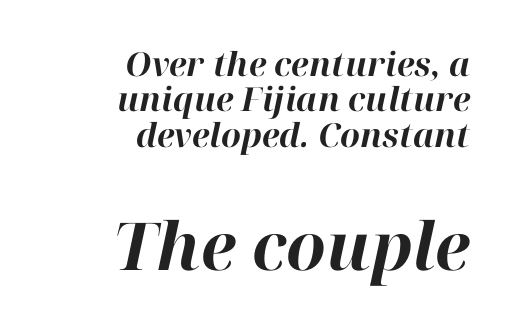
Very little white space separates one row of letters from the next. Think of a printed novel: that variable character pitch is what you see here. Summary of weight: heavy, a full bold. The letters in the lower block stand taller than those in the block above. The lines in this sample share a right terminus and differ only in where they begin. Glance below the letters and you will spot only blank space.
